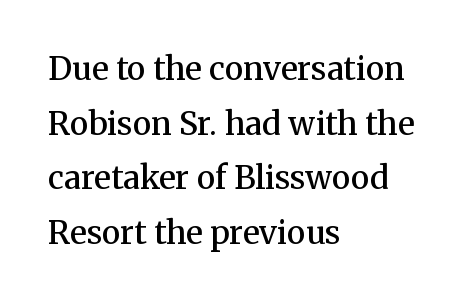
Horizontal alignment here is leftward, the default for most running prose. The letterforms sit shoulder to shoulder at normal distance. Notice how the stems are strictly vertical — no italics here. Check under the words: just untouched page.
